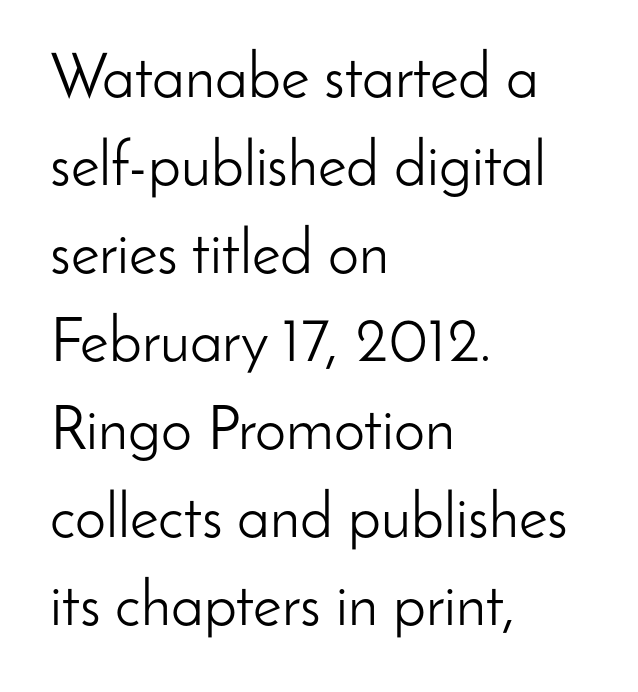
Q: Is the text bold? A: No.
Q: Is the text italic (slanted)? A: No, it is upright.
Q: Is the typeface a serif or a sans-serif typeface? A: Sans-serif.
Q: Is the text underlined? A: No.
Q: How is the paragraph aligned? A: Left-aligned.
Q: Is the spacing between letters normal or unusually wide? A: Normal.
Q: Is the spacing between lines tight, normal or loose? A: Normal.
Q: Width (condensed, normal, or wide)? A: Normal.
Q: Stroke contrast? A: Low.
Q: x-height? A: Small.
Q: Monospaced? A: No.
